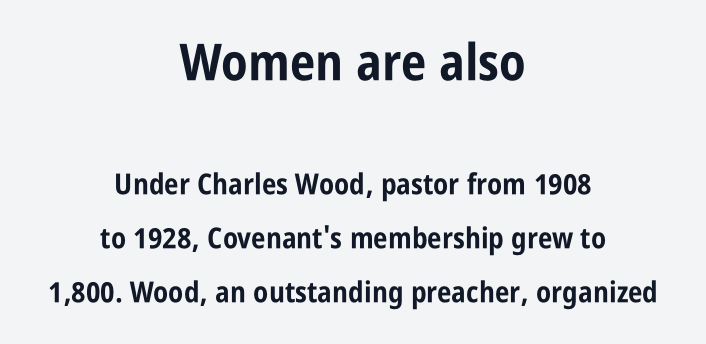
Q: Is the text bold? A: Yes.
Q: Is the text italic (slanted)? A: No, it is upright.
Q: Is the typeface a serif or a sans-serif typeface? A: Sans-serif.
Q: Is the text underlined? A: No.
Q: How is the paragraph aligned? A: Centered.
Q: Is the spacing between letters normal or unusually wide? A: Normal.
Q: Which block of text is set in a larger size, the first (top) or the second (bottom)? A: The first (top) one.
Q: Width (condensed, normal, or wide)? A: Condensed.
Q: Stroke contrast? A: Low.
Q: x-height? A: Large.
Q: Monospaced? A: No.
